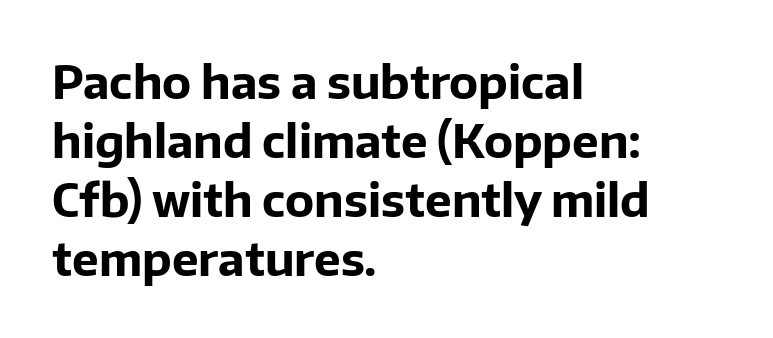
As a designer I'd log this as weight 700, bold. Underline: absent. Upright lettering throughout. Nope, no serifs anywhere on these letters.
